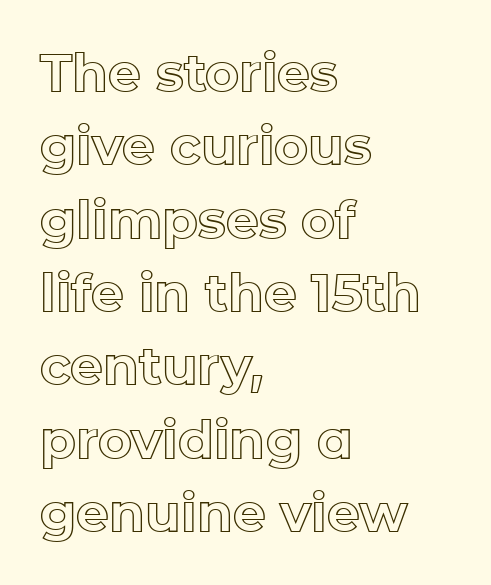
The image shows 52 px text type, upright; set left-aligned, normal line spacing (1.41x), normal letter spacing, not underlined; a medium x-height.
